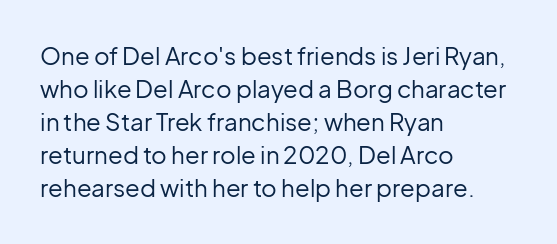
{"italic": "no", "bold": "no", "underline": "no", "align": "left", "line_spacing": "normal", "line_spacing_ratio": 1.38, "letter_spacing": "normal", "letter_spacing_em": 0.0, "glyph_px": 24}
